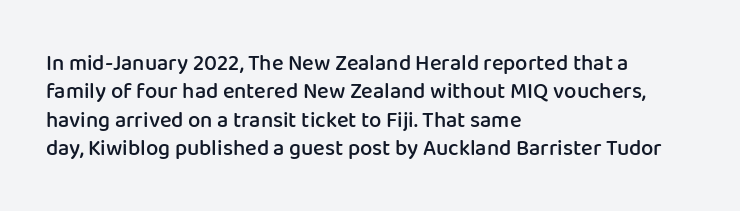
Q: Is the text bold? A: Semi-bold.
Q: Is the text italic (slanted)? A: No, it is upright.
Q: Is the text underlined? A: No.
Q: How is the paragraph aligned? A: Left-aligned.
Q: Is the spacing between letters normal or unusually wide? A: Normal.
Q: Is the spacing between lines tight, normal or loose? A: Normal.
